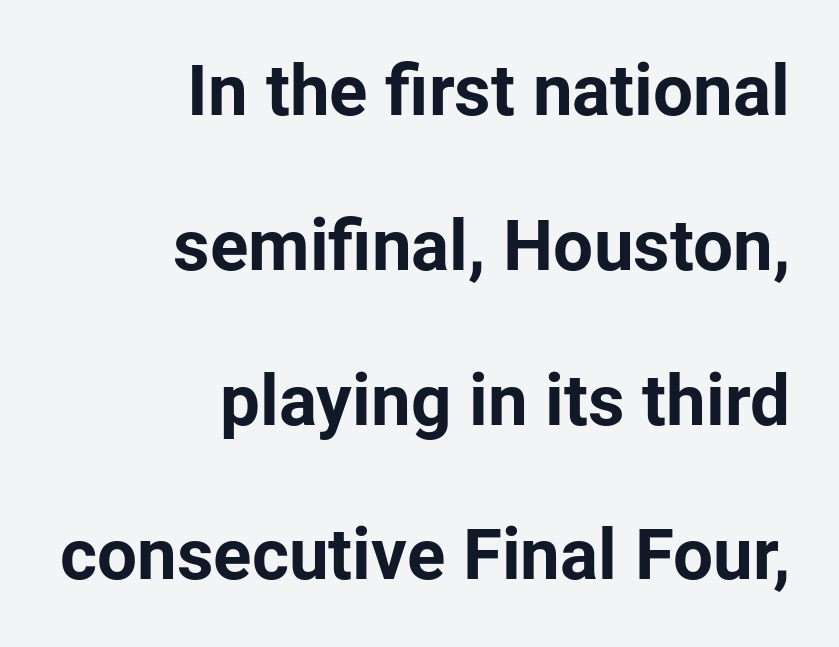
The image shows 71 px bold sans-serif type, upright; set right-aligned, loose line spacing (2.18x), normal letter spacing, not underlined; low stroke contrast and a medium x-height.
